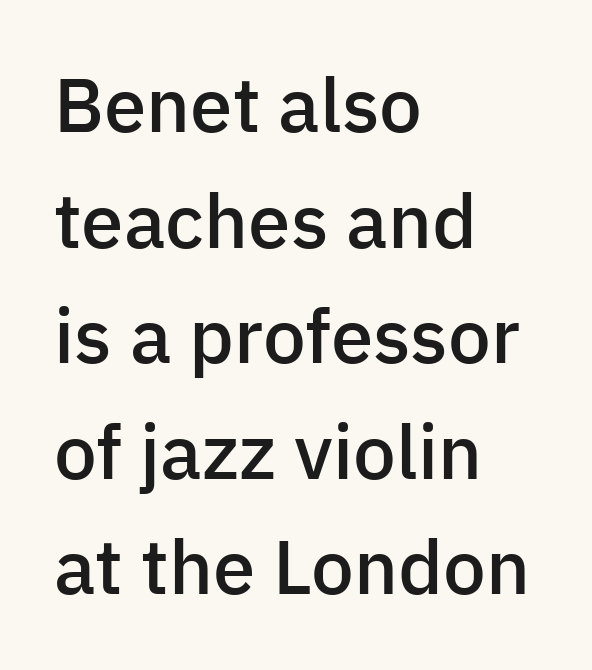
The image shows 76 px semibold sans-serif type, upright; set left-aligned, normal line spacing (1.52x), normal letter spacing, not underlined; low stroke contrast and a medium x-height.
